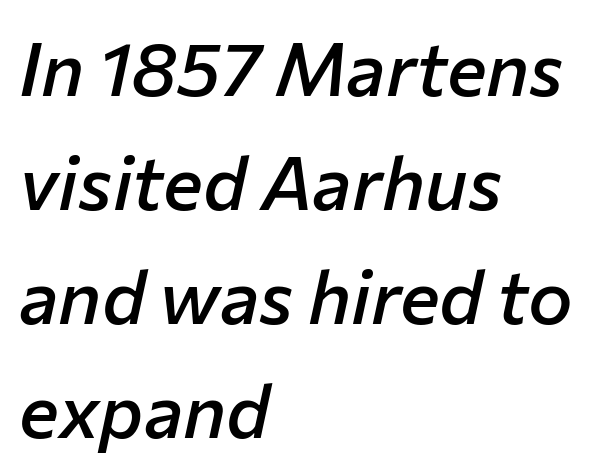
Q: Is the text bold? A: Semi-bold.
Q: Is the text italic (slanted)? A: Yes, it leans right by about 12 degrees.
Q: Is the text underlined? A: No.
Q: How is the paragraph aligned? A: Left-aligned.
Q: Is the spacing between letters normal or unusually wide? A: Normal.
Q: Is the spacing between lines tight, normal or loose? A: Normal.
Q: Width (condensed, normal, or wide)? A: Normal.
Q: Stroke contrast? A: Low.
Q: x-height? A: Medium.
Q: Monospaced? A: No.
